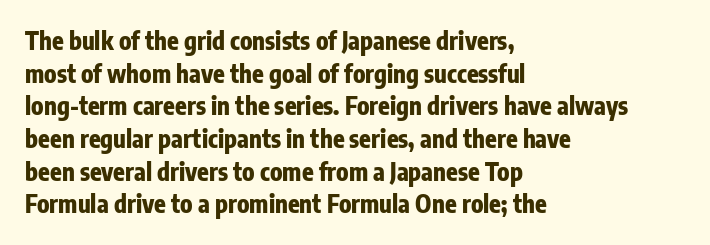
The image shows 24 px bold type, upright; set left-aligned, normal line spacing (1.36x), normal letter spacing, not underlined.
